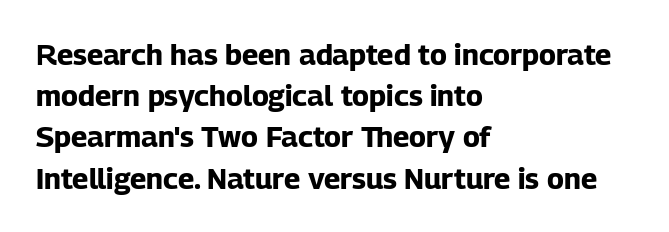
The image shows 29 px bold sans-serif type, upright; set left-aligned, normal line spacing (1.42x), normal letter spacing, not underlined; low stroke contrast and a medium x-height.
